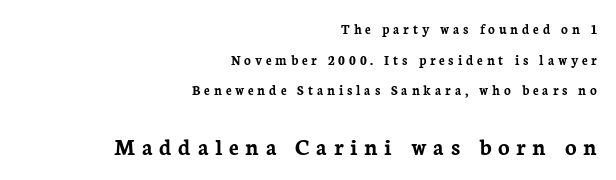
Q: Is the text bold? A: Yes.
Q: Is the text italic (slanted)? A: No, it is upright.
Q: Is the text underlined? A: No.
Q: How is the paragraph aligned? A: Right-aligned.
Q: Is the spacing between letters normal or unusually wide? A: Unusually wide.
Q: Is the spacing between lines tight, normal or loose? A: Loose.
Q: Which block of text is set in a larger size, the first (top) or the second (bottom)? A: The second (bottom) one.
